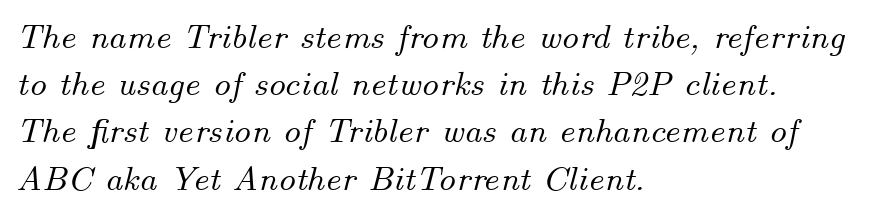
Q: Is the text italic (slanted)? A: Yes, it leans right by about 14 degrees.
Q: Is the text underlined? A: No.
Q: How is the paragraph aligned? A: Left-aligned.
Q: Is the spacing between letters normal or unusually wide? A: Normal.
Q: Is the spacing between lines tight, normal or loose? A: Normal.
Q: Width (condensed, normal, or wide)? A: Normal.
Q: Stroke contrast? A: Medium.
Q: x-height? A: Small.
Q: Monospaced? A: No.
